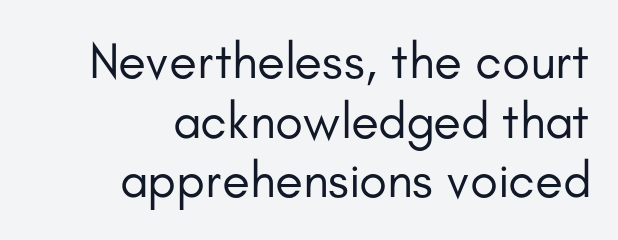
Q: Is the text bold? A: No.
Q: Is the text italic (slanted)? A: No, it is upright.
Q: Is the typeface a serif or a sans-serif typeface? A: Sans-serif.
Q: Is the text underlined? A: No.
Q: How is the paragraph aligned? A: Right-aligned.
Q: Is the spacing between letters normal or unusually wide? A: Normal.
Q: Width (condensed, normal, or wide)? A: Normal.
Q: Stroke contrast? A: Low.
Q: x-height? A: Small.
Q: Monospaced? A: No.
